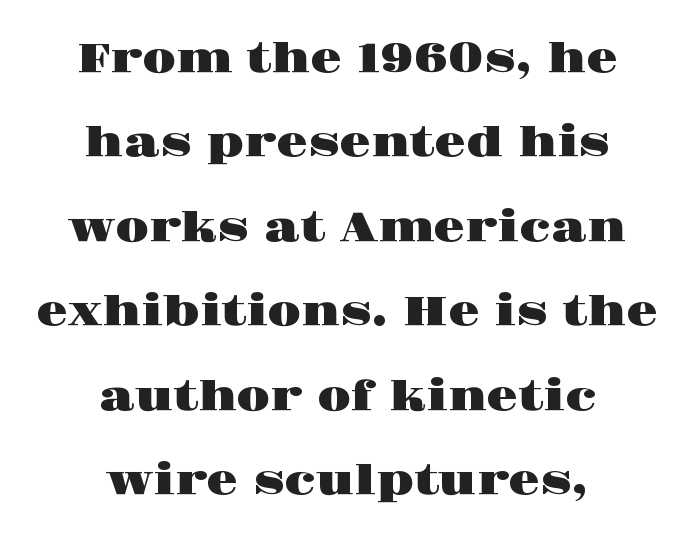
Is this a fixed-width face? No — the glyphs have proportional, varying widths. The specimen omits any rule beneath the text block's lines. Students, observe: this is what heavily led, spacious text looks like. Short note: letters normally spaced.
